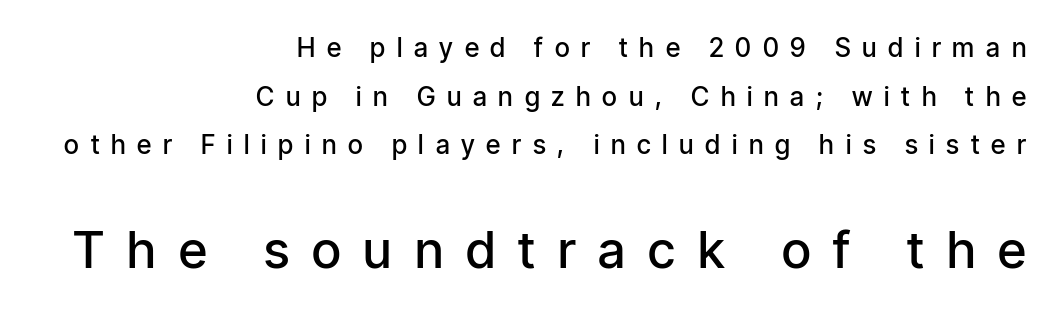
{"serif": "no", "italic": "no", "bold": "semi", "weight": "semibold", "width": "condensed", "stroke_contrast": "low", "x_height": "medium", "monospaced": "no", "underline": "no", "align": "right", "line_spacing_ratio": 1.87, "letter_spacing": "wide", "letter_spacing_em": 0.45, "larger_block": "second", "size_ratio": 1.96, "glyph_px": 51}
